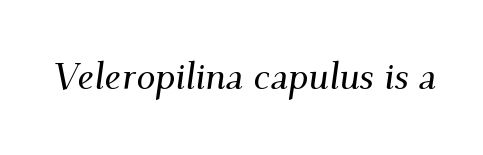
The passage shown leans; its letterforms are oblique. Glyph-to-glyph distance matches everyday printed text. Descender tails drop into unmarked territory. Type style note: has serifs.
